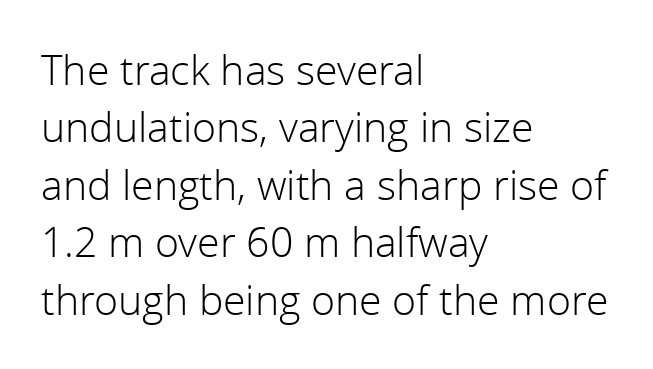
Posture: upright roman. Are there feet on the stems? There aren't — it's a sans. Underlining? Definitely not there. The typesetting does not lean heavy: it is not bold.
